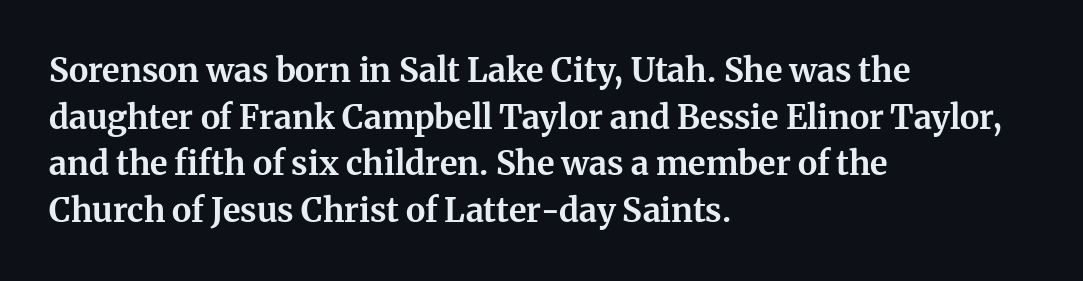
The image shows 33 px bold serif type, upright; set left-aligned, normal line spacing (1.41x), normal letter spacing, not underlined; medium stroke contrast and a medium x-height.
